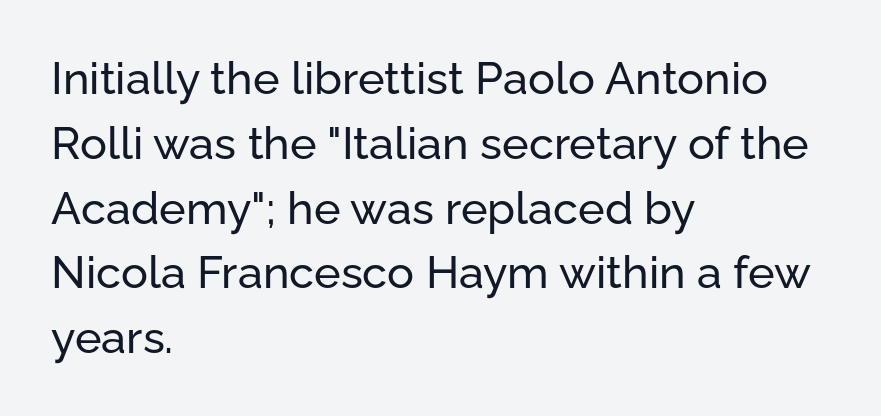
These lines are composed in type without serifs. Letter spacing: default. Lines of text with bare space underneath. A classic flush-left, rag-right setting is used for this passage.
